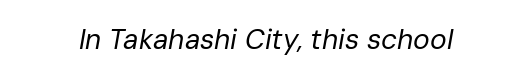
Q: Is the text bold? A: No.
Q: Is the text italic (slanted)? A: Yes, it leans right by about 10 degrees.
Q: Is the text underlined? A: No.
Q: Is the spacing between letters normal or unusually wide? A: Normal.
Q: Width (condensed, normal, or wide)? A: Normal.
Q: Stroke contrast? A: Low.
Q: x-height? A: Medium.
Q: Monospaced? A: No.
